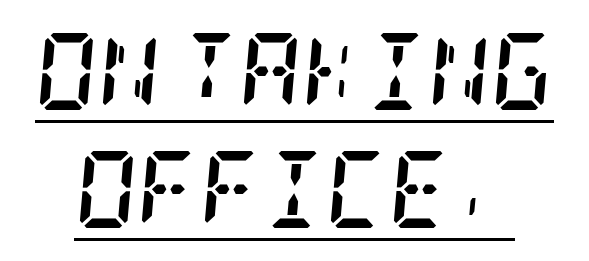
The image shows 77 px semibold, condensed serif type, italic (leaning right); set normal line spacing (1.53x), normal letter spacing, underlined; low stroke contrast and a large x-height.
